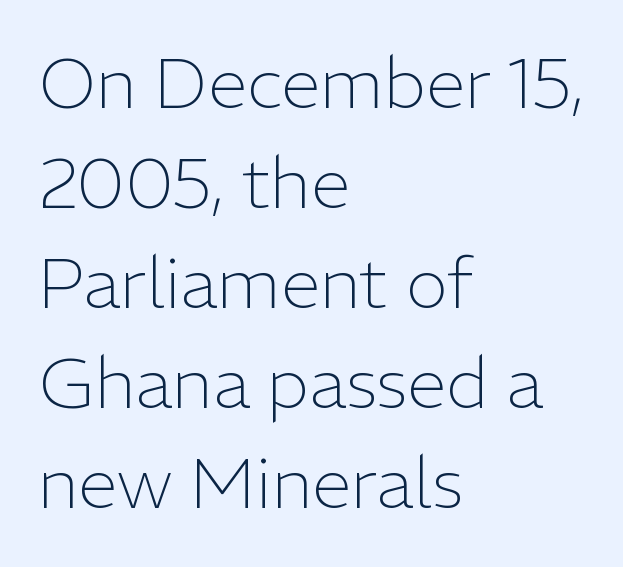
Q: Is the text bold? A: No.
Q: Is the text italic (slanted)? A: No, it is upright.
Q: Is the typeface a serif or a sans-serif typeface? A: Sans-serif.
Q: Is the text underlined? A: No.
Q: How is the paragraph aligned? A: Left-aligned.
Q: Is the spacing between letters normal or unusually wide? A: Normal.
Q: Is the spacing between lines tight, normal or loose? A: Normal.
Q: Width (condensed, normal, or wide)? A: Normal.
Q: Stroke contrast? A: Low.
Q: x-height? A: Medium.
Q: Monospaced? A: No.
